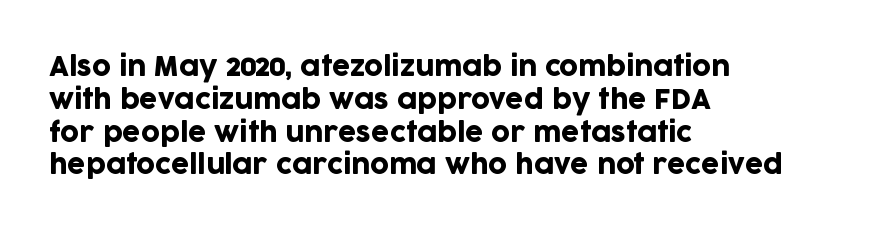
{"italic": "no", "underline": "no", "align": "left", "line_spacing": "normal", "line_spacing_ratio": 1.26, "letter_spacing": "normal", "letter_spacing_em": 0.0, "glyph_px": 26}
